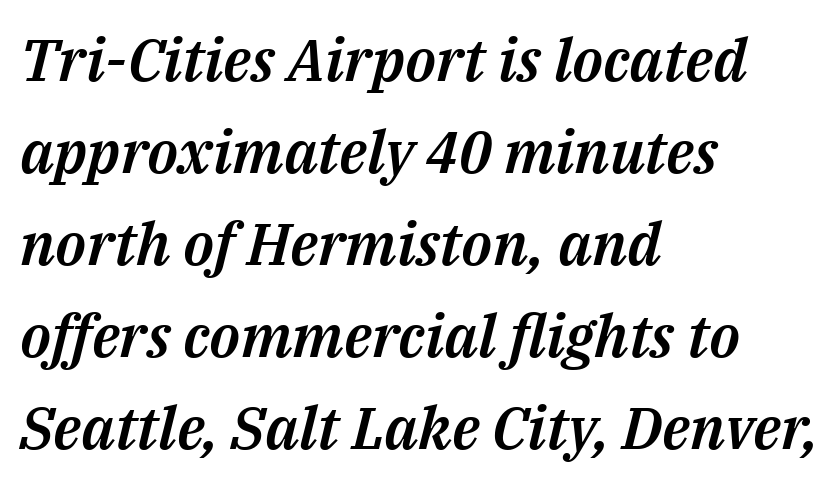
{"italic": "yes", "lean": "right", "slant_degrees": 14, "width": "normal", "stroke_contrast": "medium", "x_height": "medium", "monospaced": "no", "underline": "no", "align": "left", "line_spacing": "normal", "line_spacing_ratio": 1.56, "letter_spacing": "normal", "letter_spacing_em": 0.0, "glyph_px": 59}
